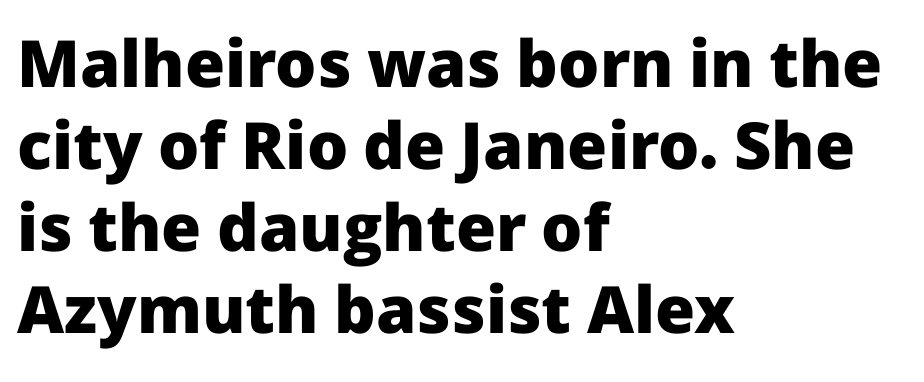
Q: Is the text bold? A: Yes.
Q: Is the text italic (slanted)? A: No, it is upright.
Q: Is the typeface a serif or a sans-serif typeface? A: Sans-serif.
Q: Is the text underlined? A: No.
Q: How is the paragraph aligned? A: Left-aligned.
Q: Is the spacing between letters normal or unusually wide? A: Normal.
Q: Is the spacing between lines tight, normal or loose? A: Normal.
Q: Width (condensed, normal, or wide)? A: Normal.
Q: Stroke contrast? A: Low.
Q: x-height? A: Medium.
Q: Monospaced? A: No.
